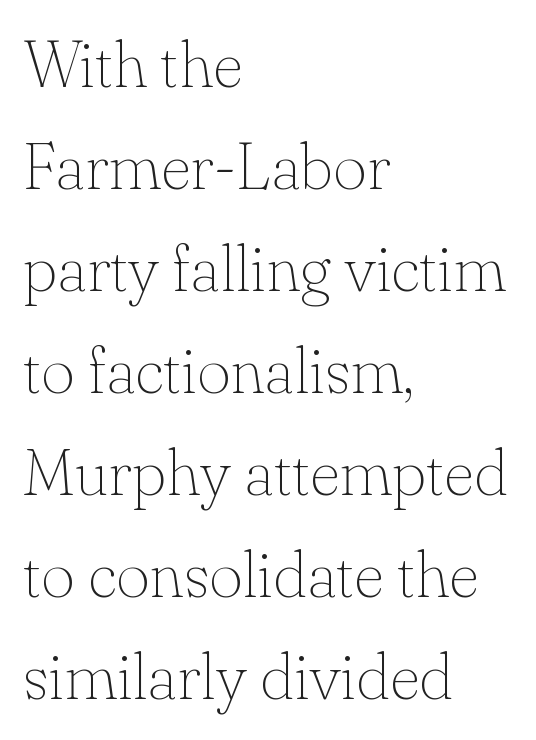
{"serif": "yes", "italic": "no", "bold": "no", "weight": "thin", "width": "normal", "stroke_contrast": "low", "x_height": "small", "monospaced": "no", "underline": "no", "align": "left", "line_spacing": "normal", "line_spacing_ratio": 1.57, "letter_spacing": "normal", "letter_spacing_em": 0.0, "glyph_px": 65}
